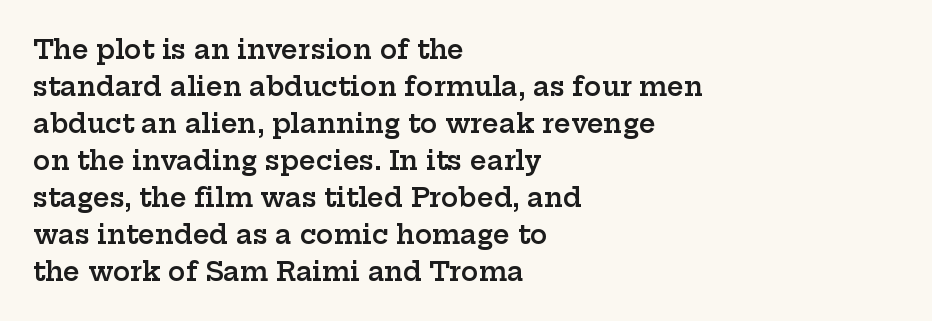
{"italic": "no", "bold": "semi", "underline": "no", "align": "left", "line_spacing": "normal", "line_spacing_ratio": 1.42, "letter_spacing": "normal", "letter_spacing_em": 0.0, "glyph_px": 26}
